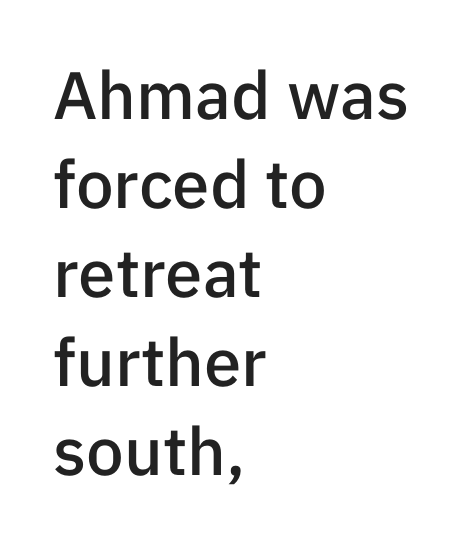
The image shows 67 px semibold sans-serif type, upright; set left-aligned, normal line spacing (1.33x), normal letter spacing, not underlined; low stroke contrast and a medium x-height.
